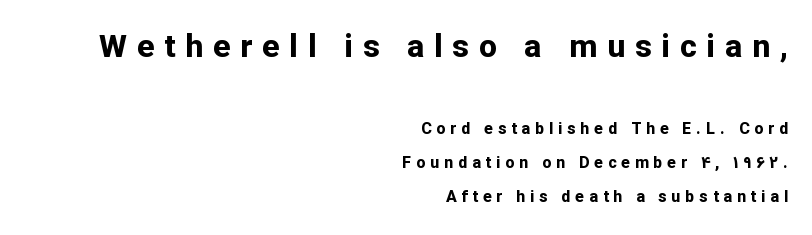
The image shows 32 px bold sans-serif type, upright; set right-aligned, loose line spacing (2.11x), unusually wide letter spacing (+0.31 em), not underlined; the first (top) block is 2.0x larger; low stroke contrast and a medium x-height.
